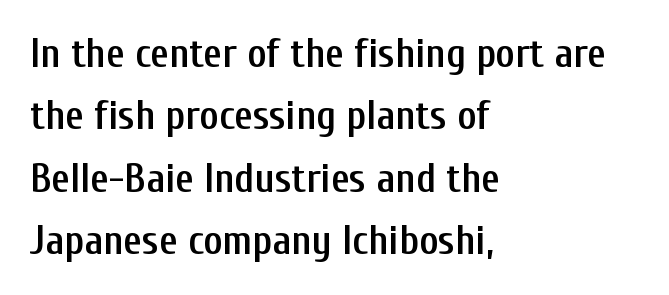
Q: Is the text bold? A: Semi-bold.
Q: Is the text italic (slanted)? A: No, it is upright.
Q: Is the typeface a serif or a sans-serif typeface? A: Sans-serif.
Q: Is the text underlined? A: No.
Q: How is the paragraph aligned? A: Left-aligned.
Q: Is the spacing between letters normal or unusually wide? A: Normal.
Q: Is the spacing between lines tight, normal or loose? A: Normal.
Q: Width (condensed, normal, or wide)? A: Condensed.
Q: Stroke contrast? A: Low.
Q: x-height? A: Medium.
Q: Monospaced? A: No.
